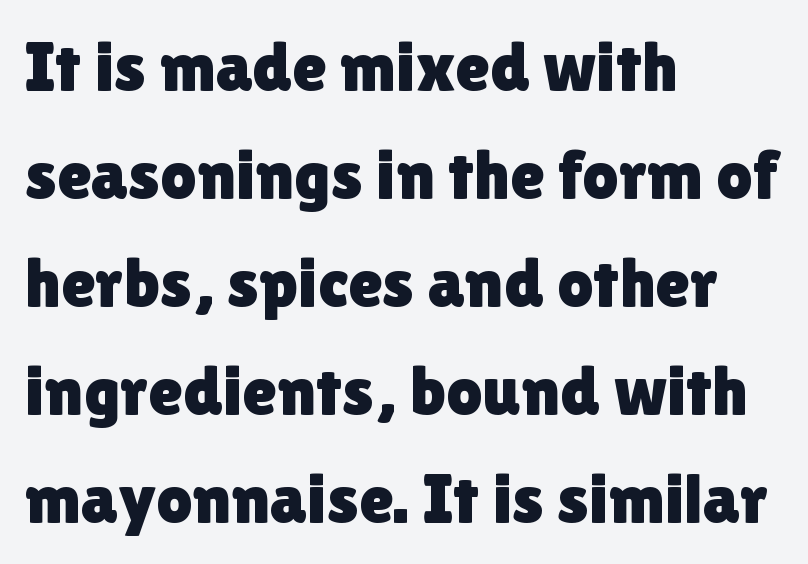
Ascenders rise straight up at ninety degrees. The baseline area is clear. The lines sit at an ordinary, default distance from one another. Proportional: the letters do not fall into vertical columns. Examine the stroke ends and you'll find no serifs. Short and long lines alike share a common starting point at left.
